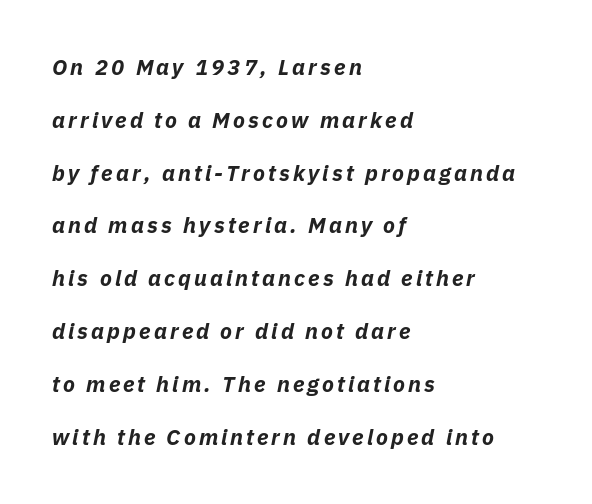
The rendering anchors every line to the left-hand side. A clean baseline with only descenders dipping below it. If you measured baseline to baseline, you'd find a long distance. The rendering applies a slant to the glyphs. Thick stems and heavy bowls — unmistakably bold.
